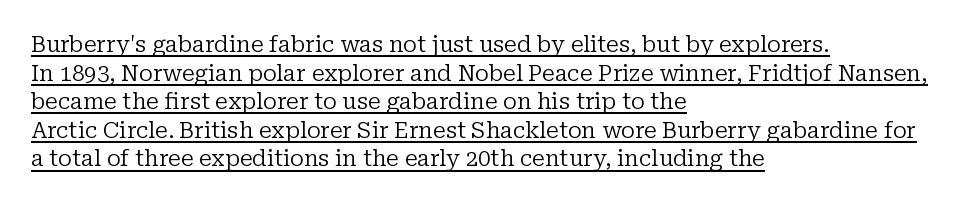
{"italic": "no", "bold": "no", "underline": "yes", "align": "left", "line_spacing": "normal", "line_spacing_ratio": 1.3, "letter_spacing": "normal", "letter_spacing_em": 0.0, "glyph_px": 22}
